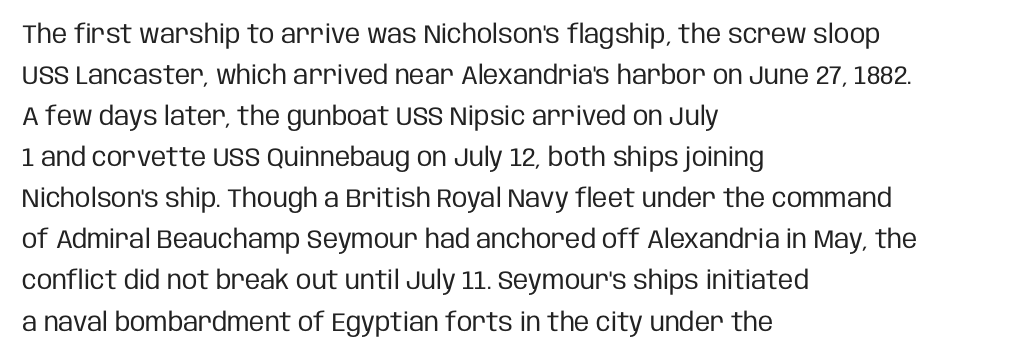
Q: Is the text bold? A: No.
Q: Is the text italic (slanted)? A: No, it is upright.
Q: Is the text underlined? A: No.
Q: How is the paragraph aligned? A: Left-aligned.
Q: Is the spacing between letters normal or unusually wide? A: Normal.
Q: Is the spacing between lines tight, normal or loose? A: Normal.
